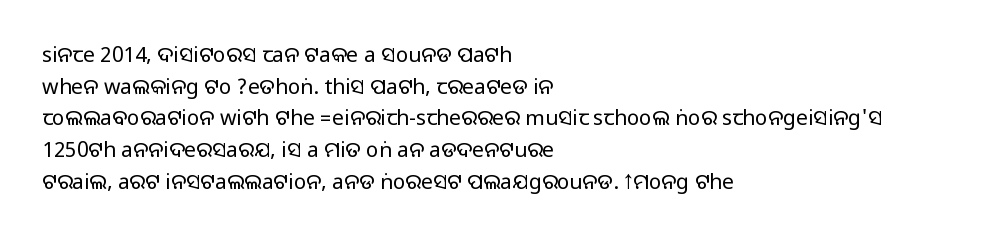
The image shows 21 px text type, upright; set left-aligned, normal line spacing (1.51x), normal letter spacing, not underlined.
